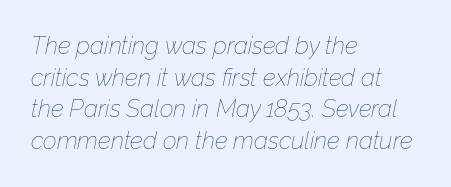
Q: Is the text bold? A: No.
Q: Is the text italic (slanted)? A: Yes, it leans right by about 12 degrees.
Q: Is the text underlined? A: No.
Q: How is the paragraph aligned? A: Left-aligned.
Q: Is the spacing between letters normal or unusually wide? A: Normal.
Q: Is the spacing between lines tight, normal or loose? A: Normal.
